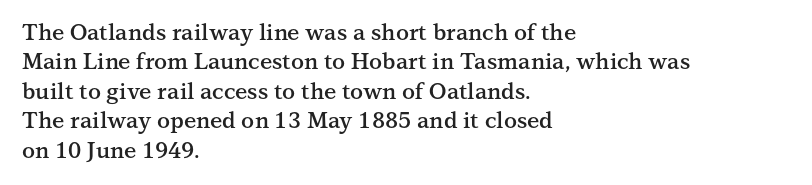
{"italic": "no", "bold": "semi", "underline": "no", "align": "left", "line_spacing": "normal", "line_spacing_ratio": 1.34, "letter_spacing": "normal", "letter_spacing_em": 0.0, "glyph_px": 22}
